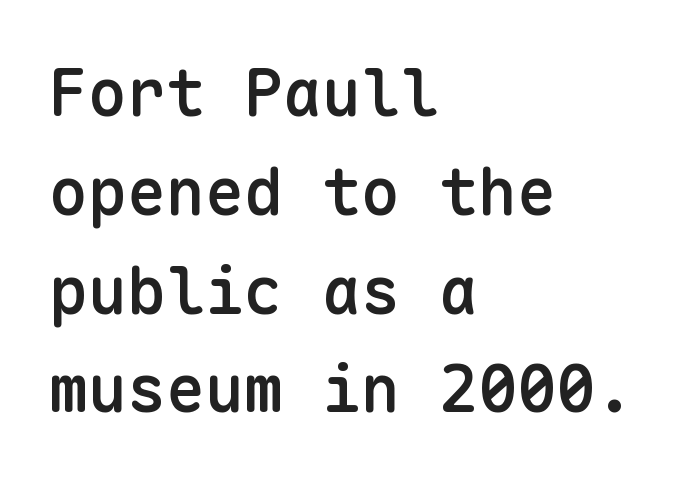
Nope, not italic — everything's standing straight. Bare-footed words on every line. Typeset ragged right — the left edge is the straight one. The face used here is a semibold: visibly heavier than regular, lighter than bold.
